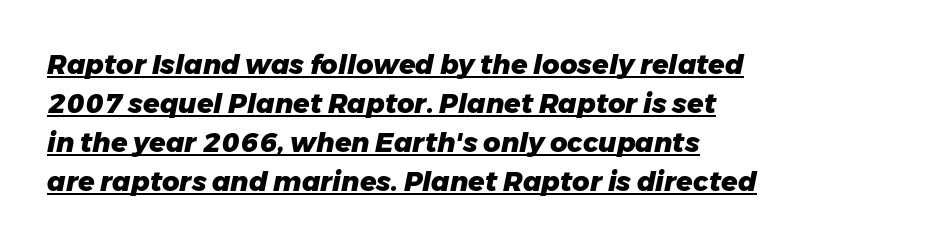
The image shows 27 px bold type, italic (leaning right); set left-aligned, normal line spacing (1.45x), normal letter spacing, underlined.
